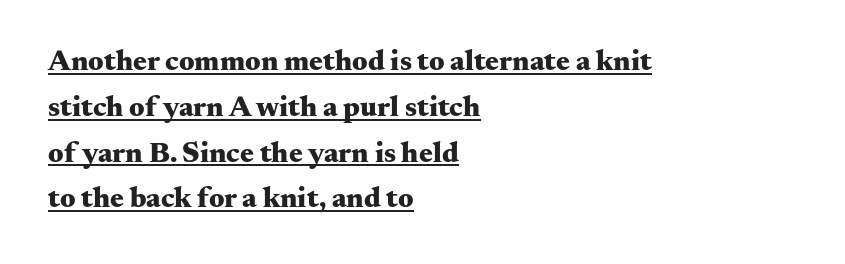
The image shows 29 px heavy, wide serif type, upright; set left-aligned, normal line spacing (1.58x), normal letter spacing, underlined; medium stroke contrast and a small x-height.
